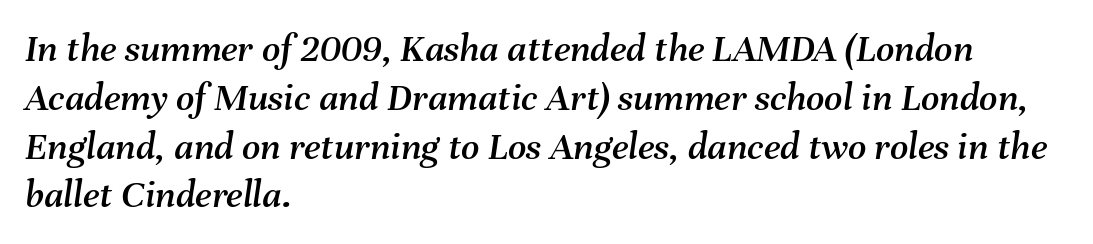
Q: Is the text italic (slanted)? A: Yes, it leans right by about 8 degrees.
Q: Is the text underlined? A: No.
Q: How is the paragraph aligned? A: Left-aligned.
Q: Is the spacing between letters normal or unusually wide? A: Normal.
Q: Width (condensed, normal, or wide)? A: Normal.
Q: Stroke contrast? A: Medium.
Q: x-height? A: Medium.
Q: Monospaced? A: No.
